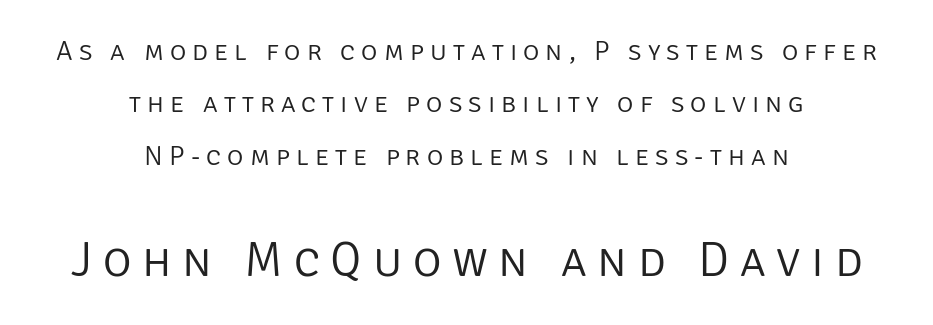
Q: Is the text bold? A: No.
Q: Is the text italic (slanted)? A: No, it is upright.
Q: Is the typeface a serif or a sans-serif typeface? A: Sans-serif.
Q: Is the text underlined? A: No.
Q: How is the paragraph aligned? A: Centered.
Q: Is the spacing between letters normal or unusually wide? A: Unusually wide.
Q: Which block of text is set in a larger size, the first (top) or the second (bottom)? A: The second (bottom) one.
Q: Width (condensed, normal, or wide)? A: Normal.
Q: Stroke contrast? A: Low.
Q: x-height? A: Large.
Q: Monospaced? A: No.
